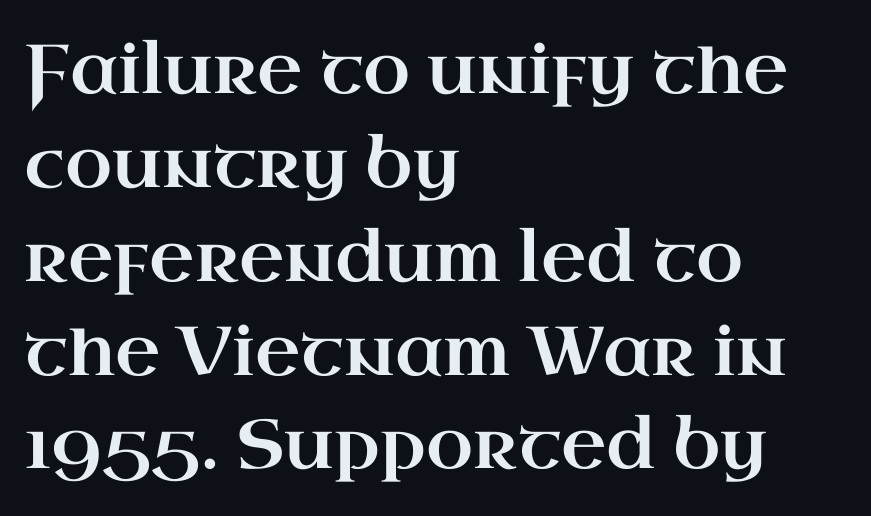
Q: Is the text italic (slanted)? A: No, it is upright.
Q: Is the typeface a serif or a sans-serif typeface? A: Serif.
Q: Is the text underlined? A: No.
Q: How is the paragraph aligned? A: Left-aligned.
Q: Is the spacing between letters normal or unusually wide? A: Normal.
Q: Is the spacing between lines tight, normal or loose? A: Normal.
Q: Width (condensed, normal, or wide)? A: Wide.
Q: Stroke contrast? A: High.
Q: x-height? A: Small.
Q: Monospaced? A: No.
